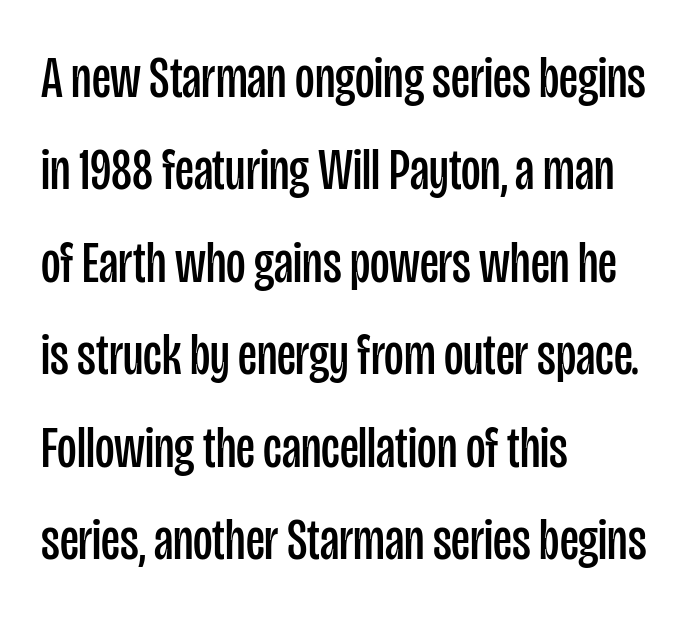
{"serif": "no", "italic": "no", "bold": "no", "weight": "regular", "width": "condensed", "stroke_contrast": "low", "x_height": "large", "monospaced": "no", "underline": "no", "align": "left", "line_spacing": "normal", "line_spacing_ratio": 1.54, "letter_spacing": "normal", "letter_spacing_em": 0.0, "glyph_px": 60}
